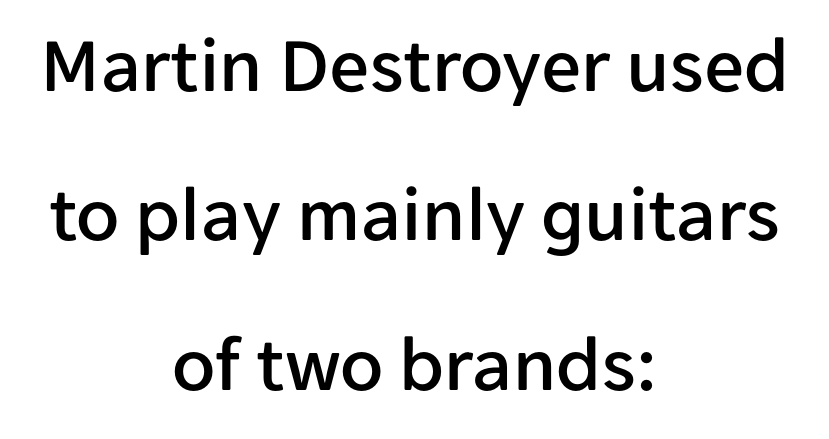
Q: Is the text italic (slanted)? A: No, it is upright.
Q: Is the typeface a serif or a sans-serif typeface? A: Sans-serif.
Q: Is the text underlined? A: No.
Q: How is the paragraph aligned? A: Centered.
Q: Is the spacing between letters normal or unusually wide? A: Normal.
Q: Width (condensed, normal, or wide)? A: Normal.
Q: Stroke contrast? A: Low.
Q: x-height? A: Medium.
Q: Monospaced? A: No.
